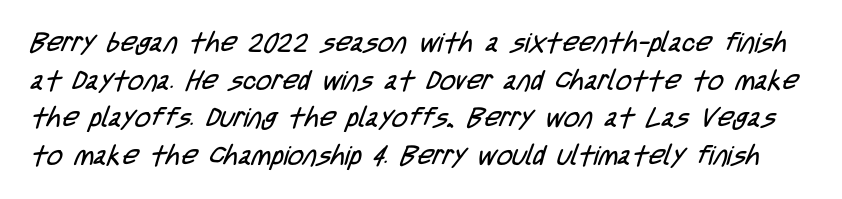
Q: Is the text bold? A: No.
Q: Is the text underlined? A: No.
Q: Is the spacing between letters normal or unusually wide? A: Normal.
Q: Is the spacing between lines tight, normal or loose? A: Normal.
